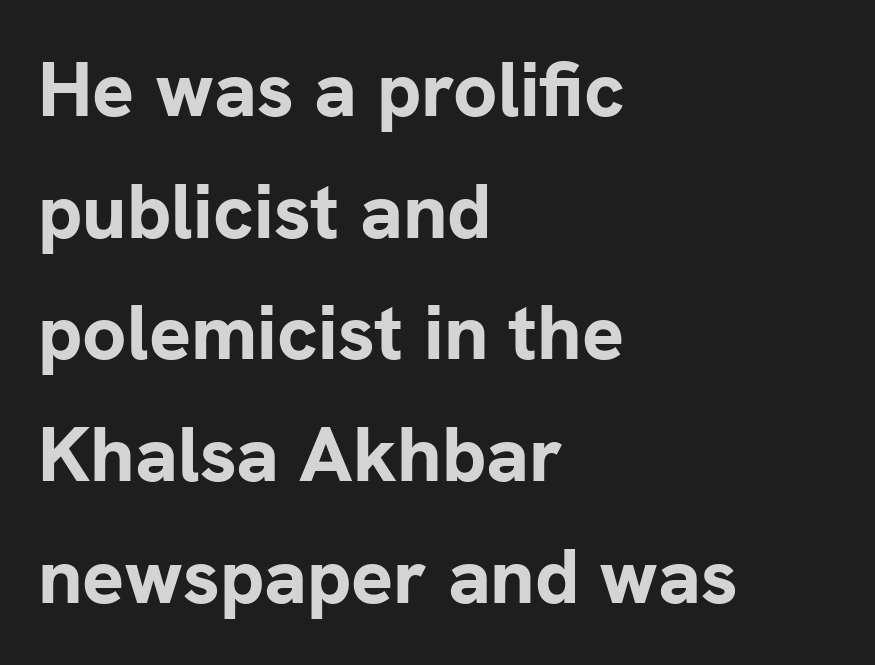
These lines sit exactly where default settings would place them. Check where the strokes stop: nothing finishes them off — pure sans. The words here are not underlined. Every stem runs plumb, perpendicular to the baseline. Looks like regular typesetting: each glyph gets only the width it needs. Teacher's note: observe the even left margin — that is flush-left alignment.
